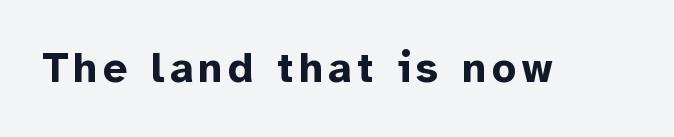
The image shows 42 px bold sans-serif type, upright; set not underlined; low stroke contrast and a medium x-height.
